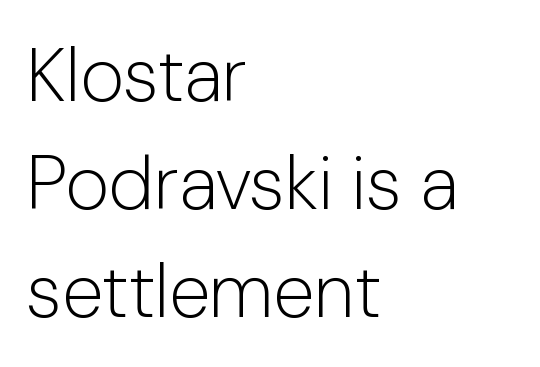
The image shows 75 px light sans-serif type, upright; set left-aligned, normal line spacing (1.44x), normal letter spacing, not underlined; low stroke contrast and a medium x-height.
